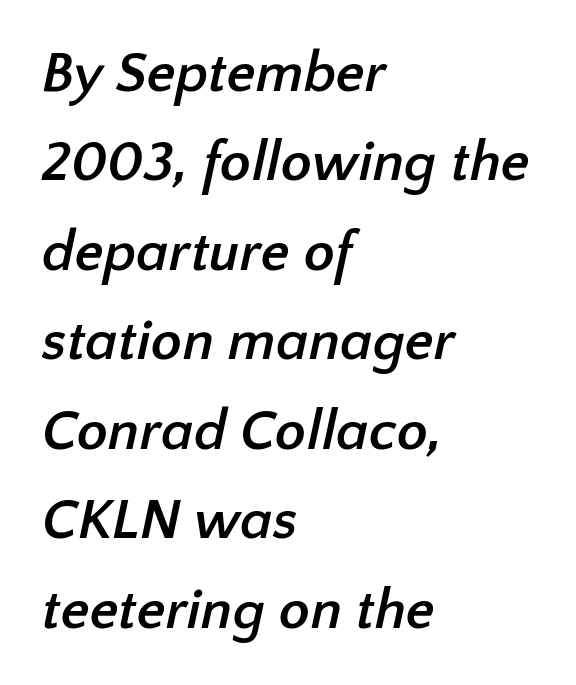
The image shows 57 px semibold sans-serif type; set left-aligned, normal line spacing (1.57x), normal letter spacing, not underlined; low stroke contrast and a medium x-height.
